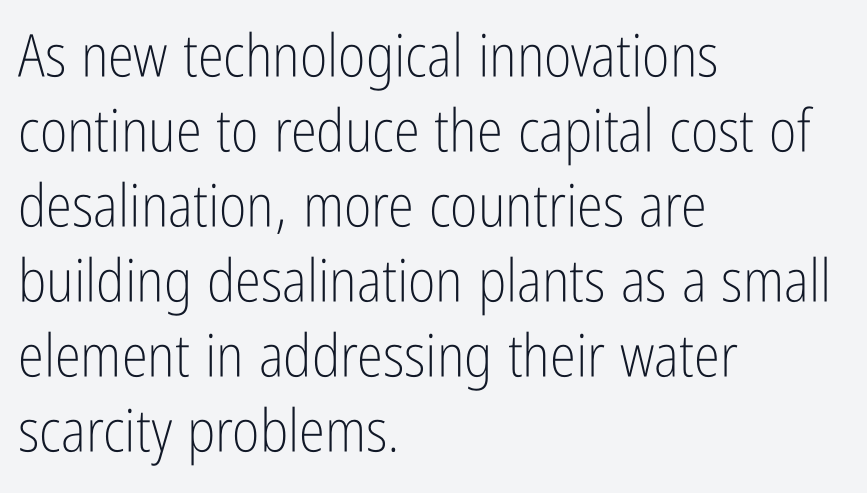
The image shows 59 px light, condensed sans-serif type, upright; set left-aligned, normal line spacing (1.27x), normal letter spacing, not underlined; low stroke contrast and a medium x-height.
